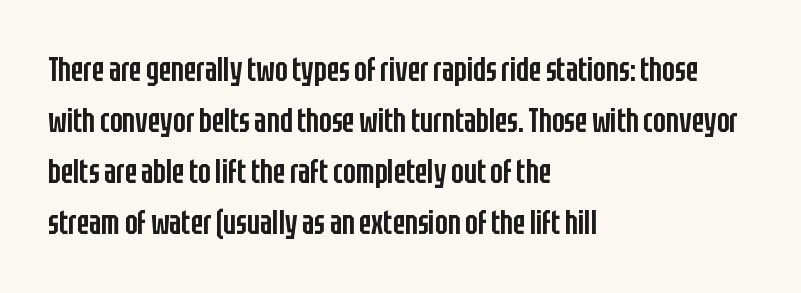
The image shows 33 px semibold, condensed sans-serif type, upright; set left-aligned, normal line spacing (1.55x), normal letter spacing, not underlined; low stroke contrast and a large x-height.
